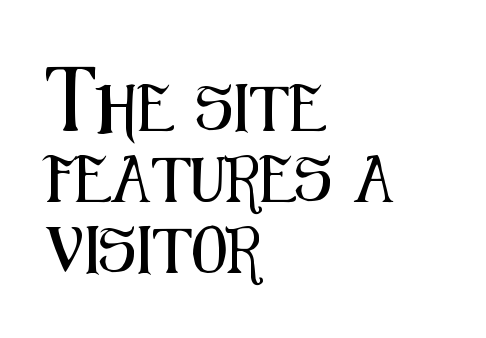
{"italic": "no", "width": "condensed", "stroke_contrast": "medium", "x_height": "medium", "monospaced": "no", "underline": "no", "align": "left", "line_spacing": "normal", "line_spacing_ratio": 1.54, "letter_spacing": "normal", "letter_spacing_em": 0.0, "glyph_px": 46}
